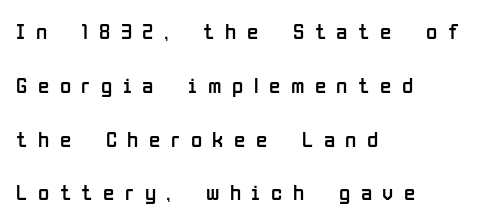
{"italic": "no", "bold": "no", "underline": "no", "align": "left", "line_spacing": "loose", "line_spacing_ratio": 2.34, "letter_spacing": "wide", "letter_spacing_em": 0.46, "glyph_px": 23}
